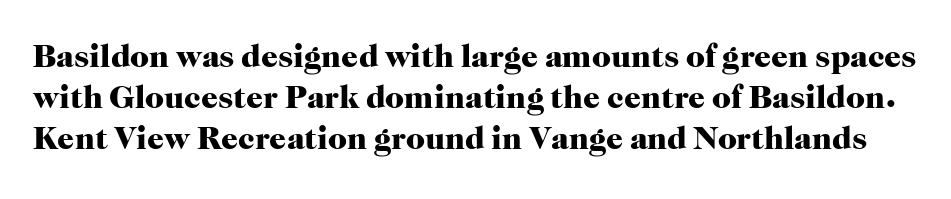
{"serif": "yes", "italic": "no", "bold": "yes", "weight": "heavy", "width": "normal", "stroke_contrast": "high", "x_height": "medium", "monospaced": "no", "underline": "no", "line_spacing_ratio": 1.24, "letter_spacing": "normal", "letter_spacing_em": 0.0, "glyph_px": 33}
